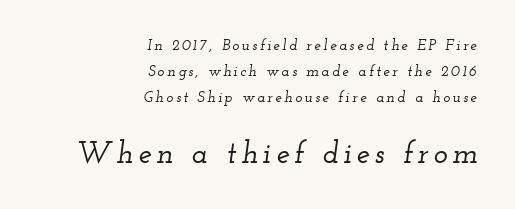
The image shows 30 px wide serif type, italic (leaning right); set right-aligned, line spacing 1.73x, not underlined; the second (bottom) block is 2.0x larger; low stroke contrast and a small x-height.
